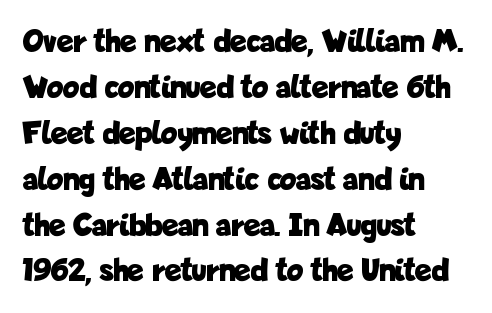
The image shows 34 px bold, condensed sans-serif type, upright; set left-aligned, normal line spacing (1.35x), normal letter spacing, not underlined; low stroke contrast and a medium x-height.
